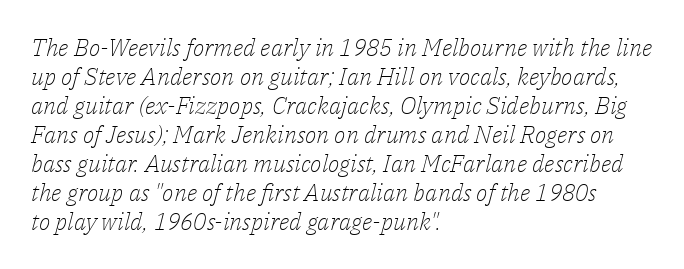
Q: Is the text bold? A: No.
Q: Is the text italic (slanted)? A: Yes, it leans right by about 14 degrees.
Q: Is the text underlined? A: No.
Q: How is the paragraph aligned? A: Left-aligned.
Q: Is the spacing between letters normal or unusually wide? A: Normal.
